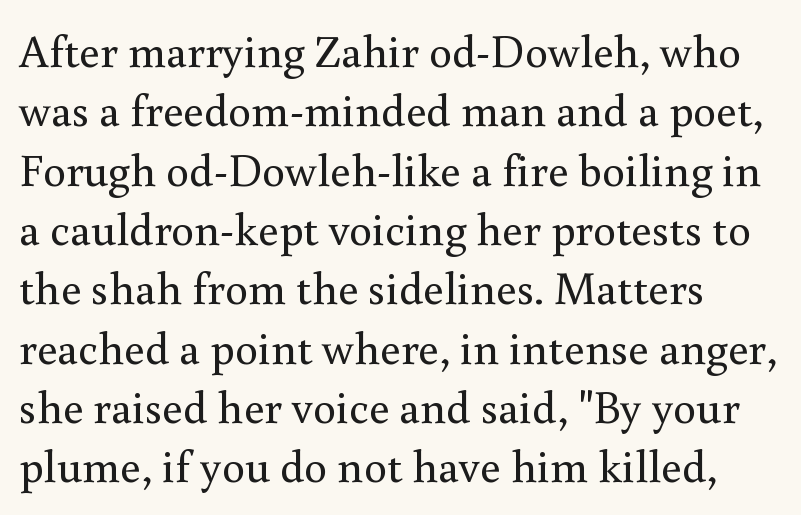
The image shows 46 px regular-weight serif type, upright; set left-aligned, normal line spacing (1.29x), normal letter spacing, not underlined; medium stroke contrast and a small x-height.
